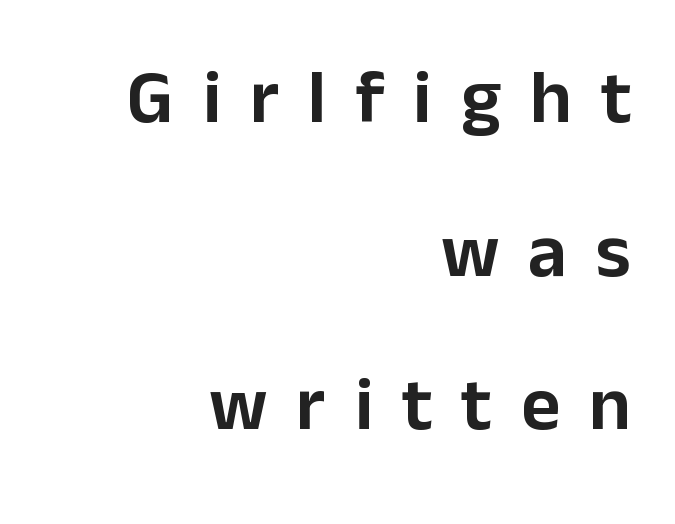
Q: Is the text italic (slanted)? A: No, it is upright.
Q: Is the typeface a serif or a sans-serif typeface? A: Sans-serif.
Q: Is the text underlined? A: No.
Q: How is the paragraph aligned? A: Right-aligned.
Q: Is the spacing between letters normal or unusually wide? A: Unusually wide.
Q: Is the spacing between lines tight, normal or loose? A: Loose.
Q: Width (condensed, normal, or wide)? A: Normal.
Q: Stroke contrast? A: Low.
Q: x-height? A: Medium.
Q: Monospaced? A: No.
